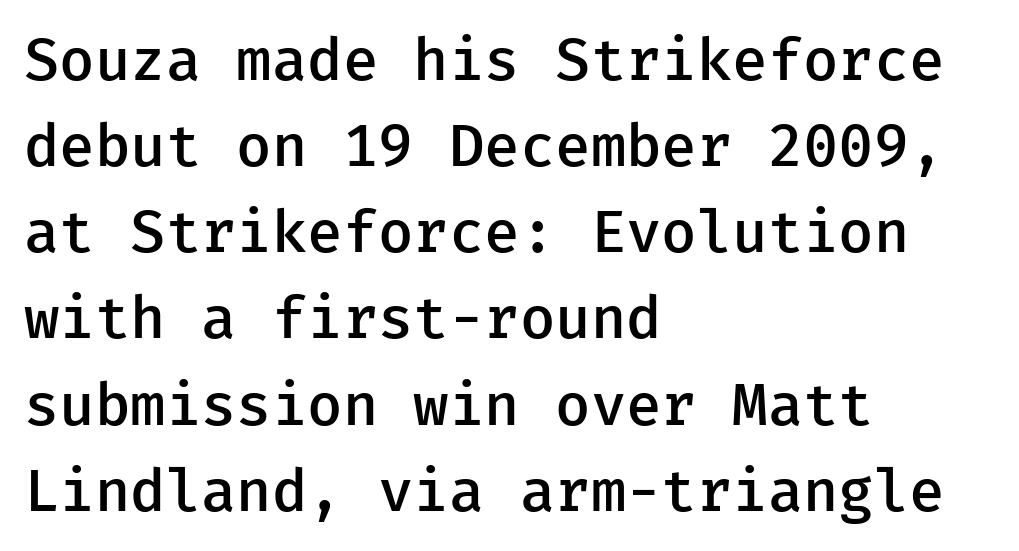
A clean baseline with only descenders dipping below it. Tall strokes in this sample are plumb rather than angled. I'd describe the lettering as semibold — firm but not a full bold. This rendering employs a face without finishing strokes, i.e., a sans-serif. This sample keeps an unexceptional amount of space between lines. The face used here is rendered with its standard letterfit.
